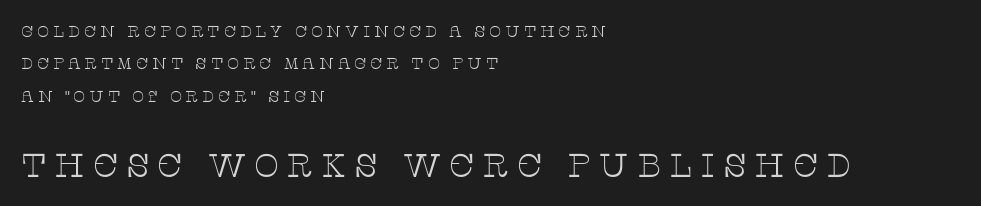
Q: Is the text bold? A: No.
Q: Is the text italic (slanted)? A: No, it is upright.
Q: Is the typeface a serif or a sans-serif typeface? A: Serif.
Q: Is the text underlined? A: No.
Q: How is the paragraph aligned? A: Left-aligned.
Q: Is the spacing between letters normal or unusually wide? A: Unusually wide.
Q: Is the spacing between lines tight, normal or loose? A: Loose.
Q: Which block of text is set in a larger size, the first (top) or the second (bottom)? A: The second (bottom) one.
Q: Width (condensed, normal, or wide)? A: Wide.
Q: Stroke contrast? A: Low.
Q: x-height? A: Large.
Q: Monospaced? A: No.
